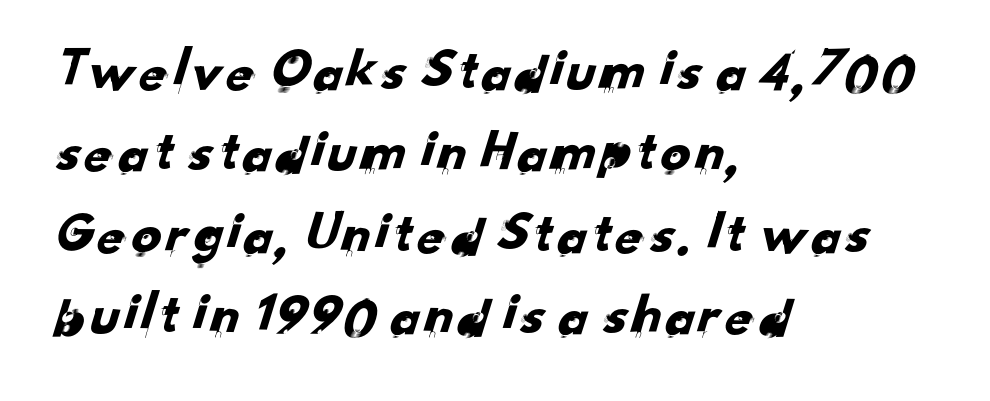
The image shows 59 px sans-serif type; set left-aligned, normal line spacing (1.38x), normal letter spacing, not underlined; low stroke contrast and a small x-height.
